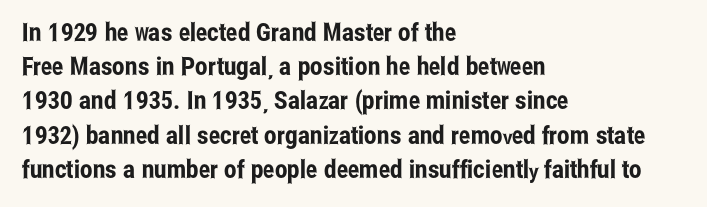
The image shows 25 px text type, upright; set left-aligned, normal line spacing (1.37x), normal letter spacing, not underlined.
